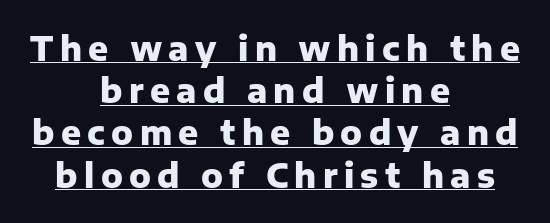
Q: Is the text bold? A: Yes.
Q: Is the text italic (slanted)? A: No, it is upright.
Q: Is the typeface a serif or a sans-serif typeface? A: Sans-serif.
Q: Is the text underlined? A: Yes.
Q: How is the paragraph aligned? A: Centered.
Q: Is the spacing between lines tight, normal or loose? A: Normal.
Q: Width (condensed, normal, or wide)? A: Normal.
Q: Stroke contrast? A: Low.
Q: x-height? A: Medium.
Q: Monospaced? A: No.
